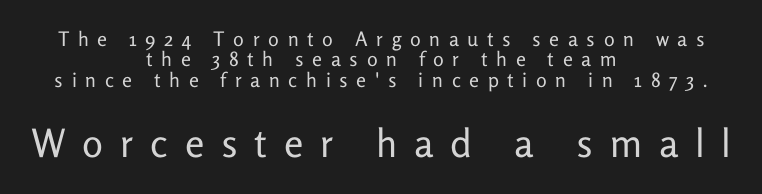
The image shows 39 px regular-weight sans-serif type, upright; set centered, tight line spacing (1.02x), unusually wide letter spacing (+0.43 em), not underlined; the second (bottom) block is 1.95x larger; low stroke contrast and a medium x-height.
